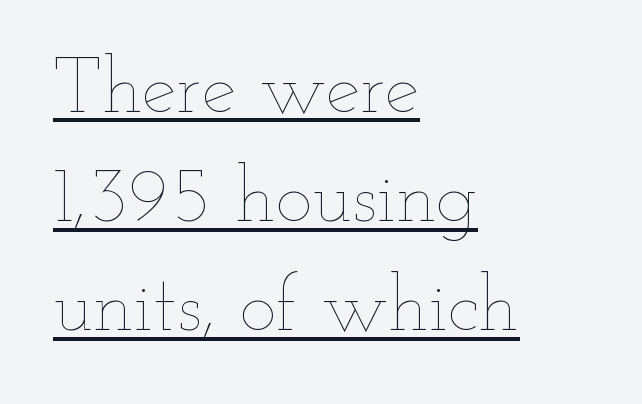
Q: Is the text bold? A: No.
Q: Is the text italic (slanted)? A: No, it is upright.
Q: Is the text underlined? A: Yes.
Q: How is the paragraph aligned? A: Left-aligned.
Q: Is the spacing between letters normal or unusually wide? A: Normal.
Q: Is the spacing between lines tight, normal or loose? A: Normal.
Q: Width (condensed, normal, or wide)? A: Wide.
Q: Stroke contrast? A: Low.
Q: x-height? A: Small.
Q: Monospaced? A: No.
